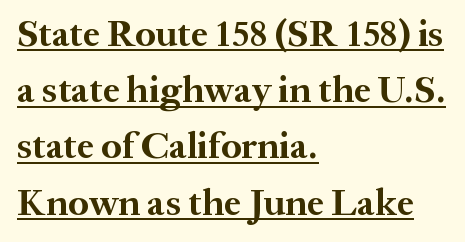
The image shows 38 px bold serif type, upright; set left-aligned, normal line spacing (1.48x), normal letter spacing, underlined; medium stroke contrast and a medium x-height.
